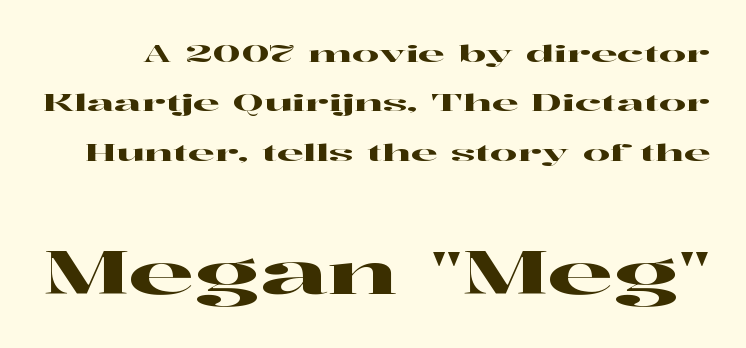
Q: Is the text italic (slanted)? A: No, it is upright.
Q: Is the typeface a serif or a sans-serif typeface? A: Serif.
Q: Is the text underlined? A: No.
Q: Is the spacing between letters normal or unusually wide? A: Normal.
Q: Is the spacing between lines tight, normal or loose? A: Loose.
Q: Which block of text is set in a larger size, the first (top) or the second (bottom)? A: The second (bottom) one.
Q: Width (condensed, normal, or wide)? A: Wide.
Q: Stroke contrast? A: High.
Q: x-height? A: Medium.
Q: Monospaced? A: No.
